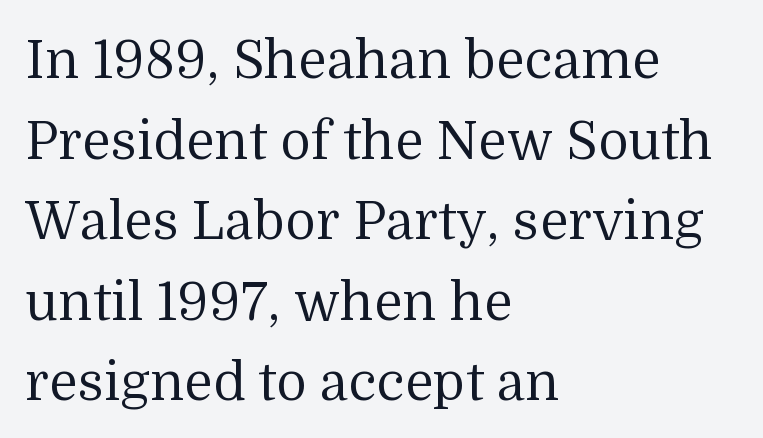
The image shows 53 px regular-weight serif type, upright; set left-aligned, normal line spacing (1.52x), normal letter spacing, not underlined; medium stroke contrast and a medium x-height.
